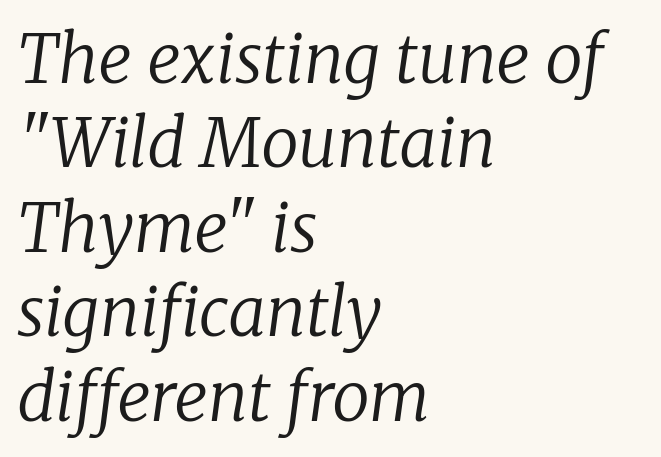
The image shows 67 px regular-weight serif type, italic (leaning right); set left-aligned, normal line spacing (1.26x), normal letter spacing, not underlined; low stroke contrast and a medium x-height.
